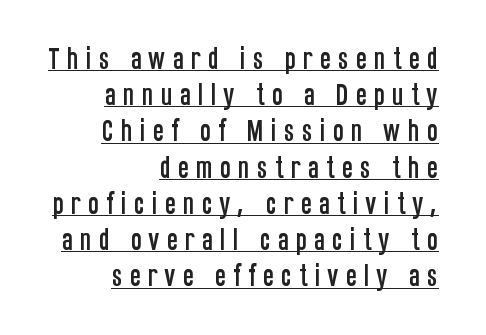
The image shows 25 px text type, upright; set right-aligned, normal line spacing (1.45x), unusually wide letter spacing (+0.28 em), underlined.
